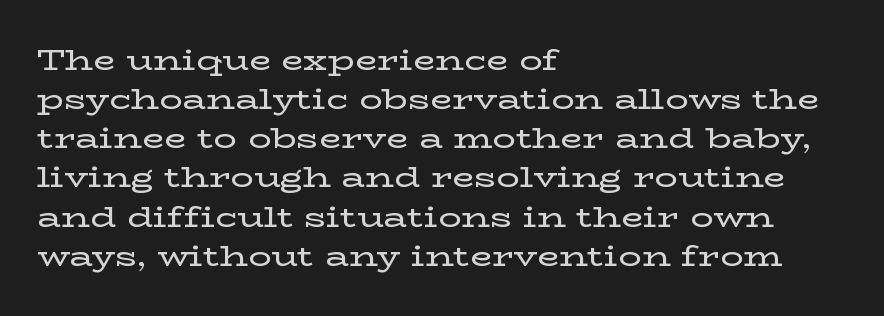
{"serif": "yes", "italic": "no", "width": "wide", "stroke_contrast": "low", "x_height": "medium", "monospaced": "no", "underline": "no", "align": "left", "line_spacing": "normal", "line_spacing_ratio": 1.35, "letter_spacing": "normal", "letter_spacing_em": 0.0, "glyph_px": 29}
